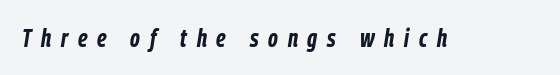
Q: Is the text bold? A: Yes.
Q: Is the text italic (slanted)? A: Yes, it leans right by about 9 degrees.
Q: Is the text underlined? A: No.
Q: Is the spacing between letters normal or unusually wide? A: Unusually wide.
